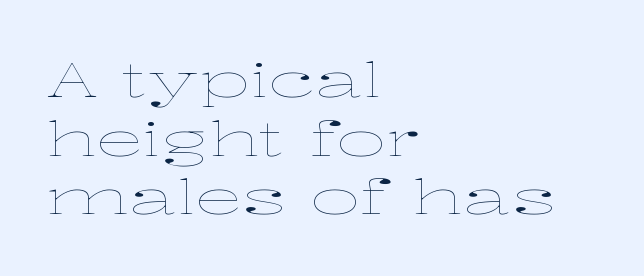
Q: Is the text bold? A: No.
Q: Is the text italic (slanted)? A: No, it is upright.
Q: Is the text underlined? A: No.
Q: How is the paragraph aligned? A: Left-aligned.
Q: Is the spacing between letters normal or unusually wide? A: Normal.
Q: Width (condensed, normal, or wide)? A: Wide.
Q: Stroke contrast? A: Low.
Q: x-height? A: Medium.
Q: Monospaced? A: No.
